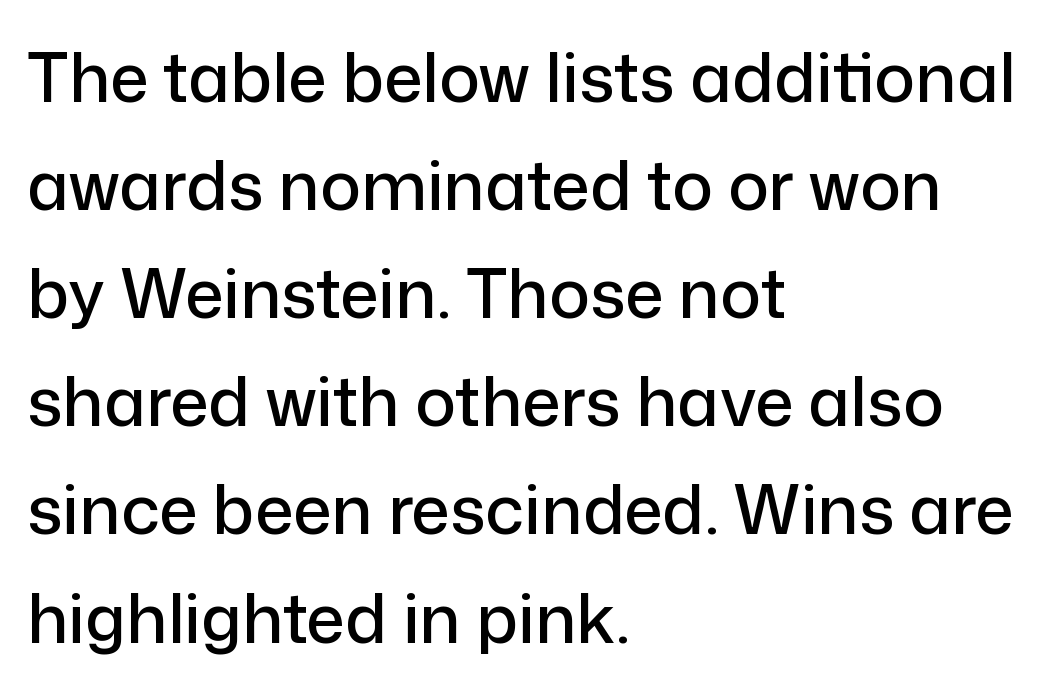
Tracking value appears to be zero — textbook default spacing. Style check: upright. A typesetter would label this face a sans. Character widths vary here, with narrow letters taking less room than wide ones. Anything drawn beneath the words? Only blank space. Alignment: flush left.
